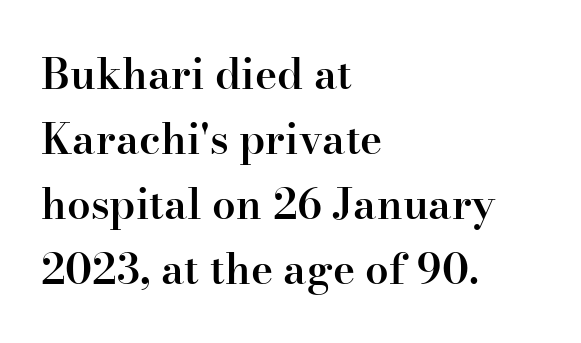
Q: Is the text bold? A: Semi-bold.
Q: Is the text italic (slanted)? A: No, it is upright.
Q: Is the typeface a serif or a sans-serif typeface? A: Serif.
Q: Is the text underlined? A: No.
Q: How is the paragraph aligned? A: Left-aligned.
Q: Is the spacing between letters normal or unusually wide? A: Normal.
Q: Is the spacing between lines tight, normal or loose? A: Normal.
Q: Width (condensed, normal, or wide)? A: Normal.
Q: Stroke contrast? A: High.
Q: x-height? A: Small.
Q: Monospaced? A: No.
